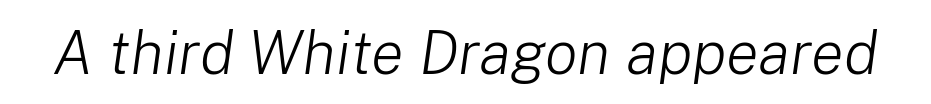
{"italic": "yes", "lean": "right", "slant_degrees": 8, "bold": "no", "weight": "light", "width": "normal", "stroke_contrast": "low", "x_height": "medium", "monospaced": "no", "underline": "no", "letter_spacing": "normal", "letter_spacing_em": 0.0, "glyph_px": 61}
